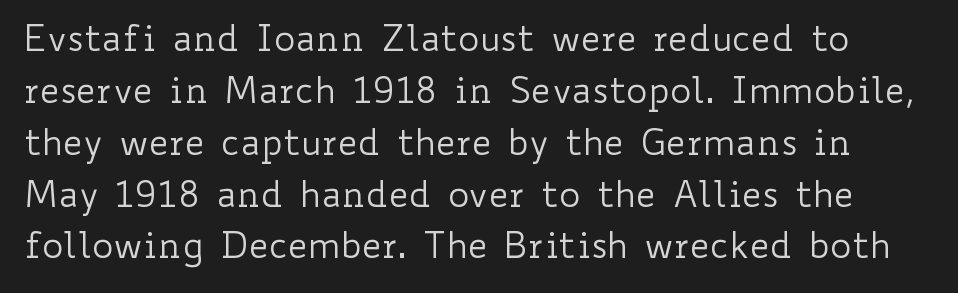
{"italic": "no", "bold": "no", "weight": "regular", "width": "wide", "stroke_contrast": "low", "x_height": "small", "monospaced": "no", "underline": "no", "line_spacing": "normal", "line_spacing_ratio": 1.44, "letter_spacing": "normal", "letter_spacing_em": 0.0, "glyph_px": 36}
